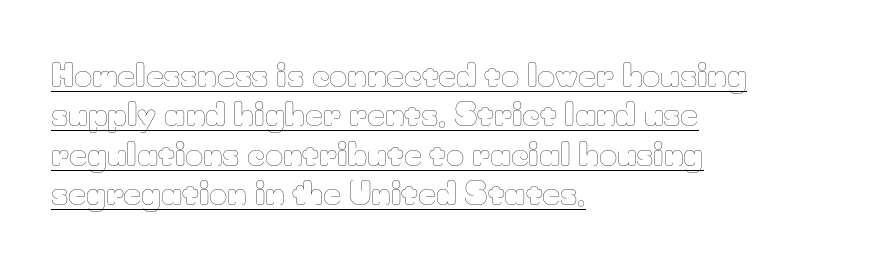
Q: Is the text bold? A: No.
Q: Is the text italic (slanted)? A: No, it is upright.
Q: Is the text underlined? A: Yes.
Q: How is the paragraph aligned? A: Left-aligned.
Q: Is the spacing between letters normal or unusually wide? A: Normal.
Q: Is the spacing between lines tight, normal or loose? A: Normal.
Q: Width (condensed, normal, or wide)? A: Normal.
Q: Stroke contrast? A: Low.
Q: x-height? A: Small.
Q: Monospaced? A: No.
